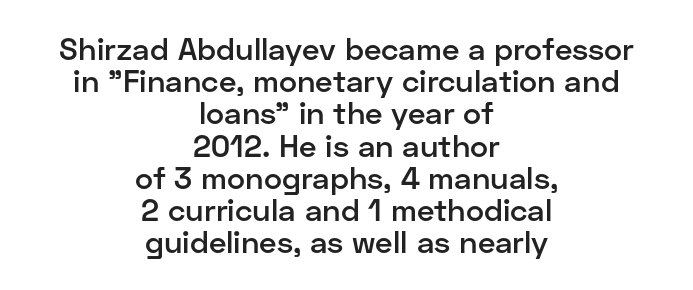
{"serif": "no", "italic": "no", "bold": "semi", "weight": "semibold", "width": "normal", "stroke_contrast": "low", "x_height": "medium", "monospaced": "no", "underline": "no", "align": "center", "line_spacing": "tight", "line_spacing_ratio": 1.04, "letter_spacing": "normal", "letter_spacing_em": 0.0, "glyph_px": 31}
